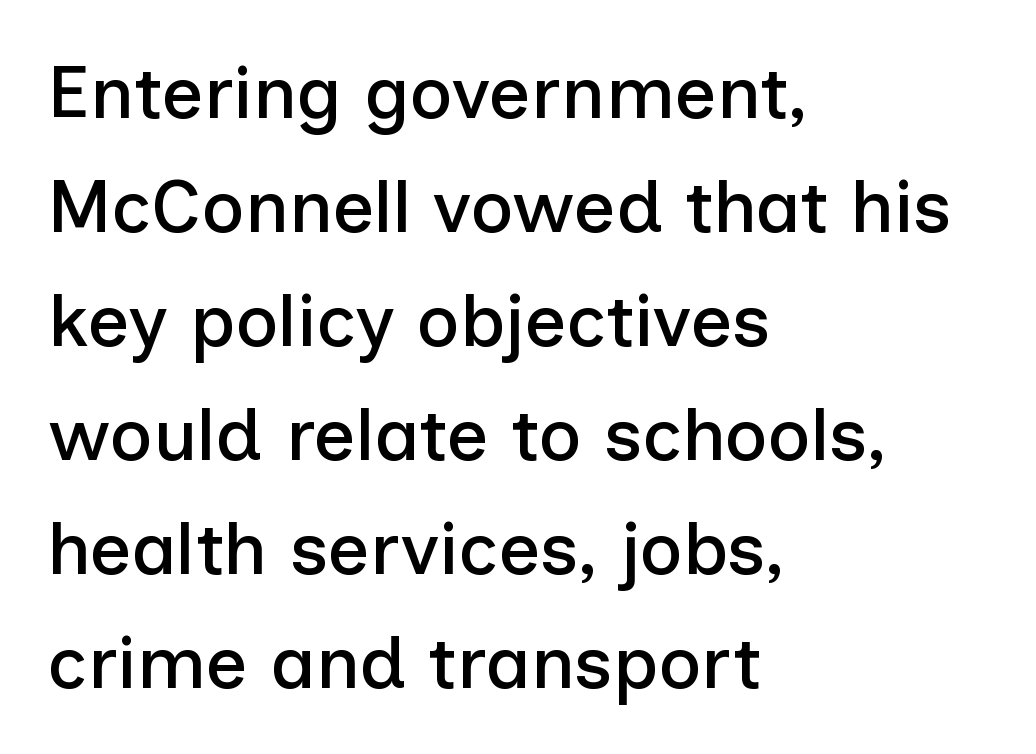
The image shows 74 px sans-serif type, upright; set left-aligned, normal line spacing (1.54x), normal letter spacing, not underlined; low stroke contrast and a medium x-height.
